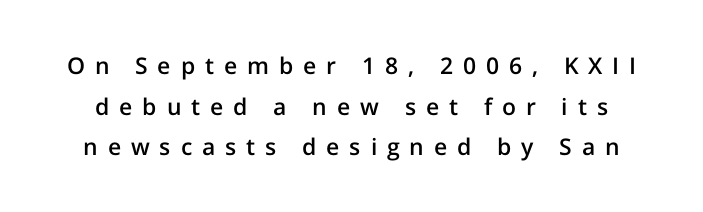
Q: Is the text bold? A: Semi-bold.
Q: Is the text italic (slanted)? A: No, it is upright.
Q: Is the text underlined? A: No.
Q: Is the spacing between letters normal or unusually wide? A: Unusually wide.
